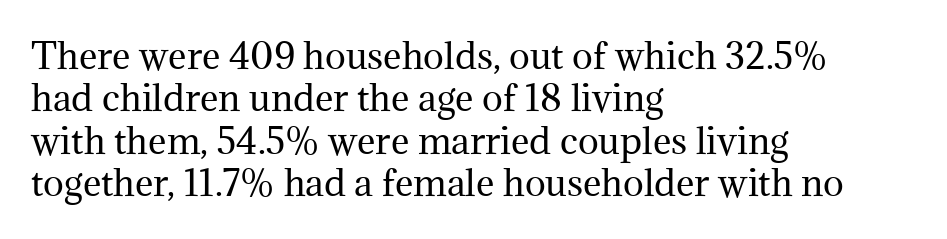
The image shows 35 px regular-weight serif type, upright; set left-aligned, line spacing 1.21x, normal letter spacing, not underlined; medium stroke contrast and a medium x-height.
